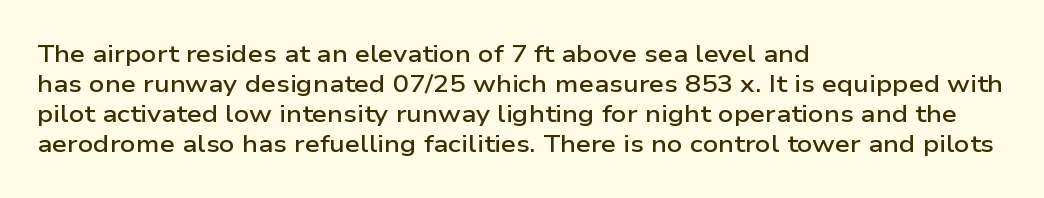
Q: Is the text bold? A: Semi-bold.
Q: Is the text italic (slanted)? A: No, it is upright.
Q: Is the text underlined? A: No.
Q: How is the paragraph aligned? A: Left-aligned.
Q: Is the spacing between letters normal or unusually wide? A: Normal.
Q: Is the spacing between lines tight, normal or loose? A: Normal.
